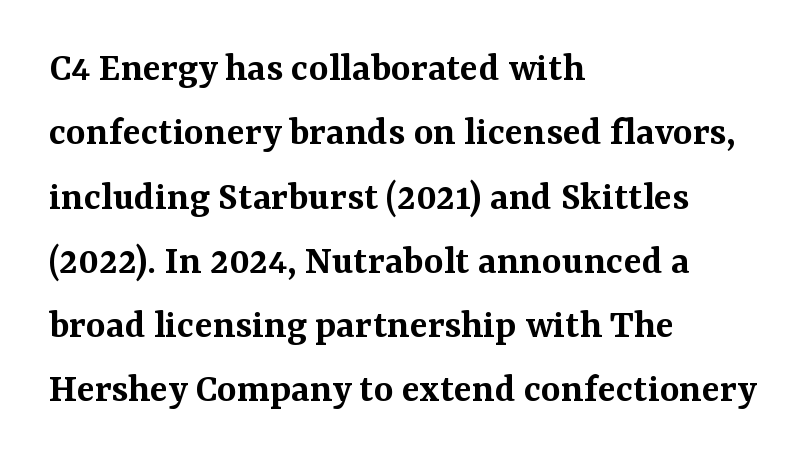
Q: Is the text bold? A: Semi-bold.
Q: Is the text italic (slanted)? A: No, it is upright.
Q: Is the typeface a serif or a sans-serif typeface? A: Serif.
Q: Is the text underlined? A: No.
Q: How is the paragraph aligned? A: Left-aligned.
Q: Is the spacing between letters normal or unusually wide? A: Normal.
Q: Is the spacing between lines tight, normal or loose? A: Normal.
Q: Width (condensed, normal, or wide)? A: Normal.
Q: Stroke contrast? A: Medium.
Q: x-height? A: Medium.
Q: Monospaced? A: No.
